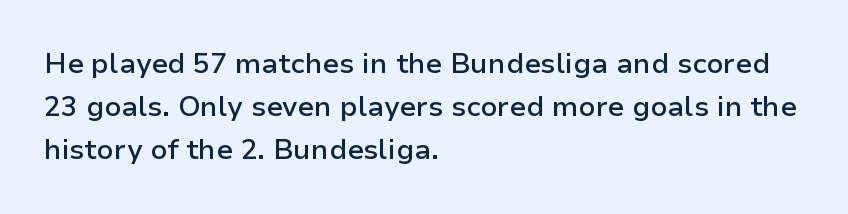
Do the characters align in a grid? No, the font is proportional. Is there any slant? The stems are plumb. All the whitespace from short lines collects on the right. The area under the type is left untouched. Is this a sans? Yes — the strokes have no serifs. Moderately thickened strokes mark this as semibold type.
